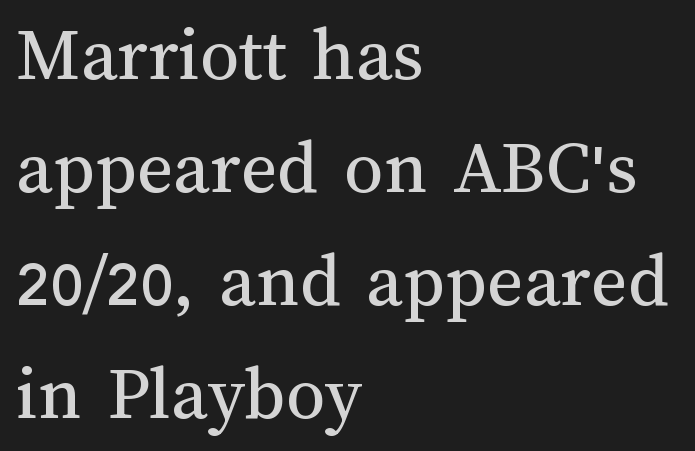
Q: Is the text bold? A: No.
Q: Is the text italic (slanted)? A: No, it is upright.
Q: Is the text underlined? A: No.
Q: How is the paragraph aligned? A: Left-aligned.
Q: Is the spacing between letters normal or unusually wide? A: Normal.
Q: Is the spacing between lines tight, normal or loose? A: Normal.
Q: Width (condensed, normal, or wide)? A: Normal.
Q: Stroke contrast? A: Medium.
Q: x-height? A: Medium.
Q: Monospaced? A: No.
